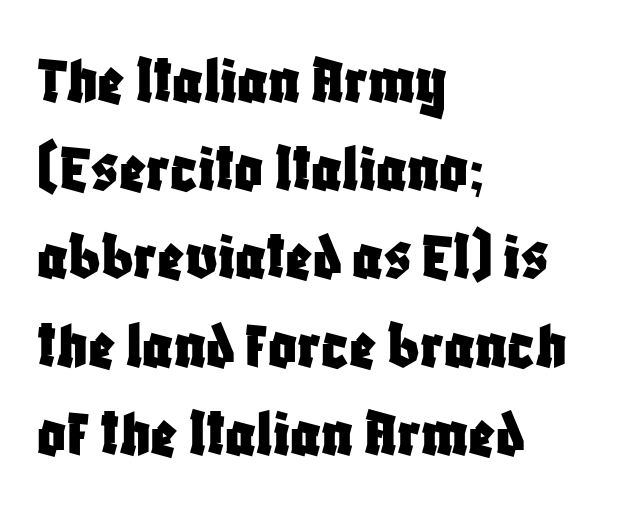
Q: Is the text italic (slanted)? A: No, it is upright.
Q: Is the typeface a serif or a sans-serif typeface? A: Sans-serif.
Q: Is the text underlined? A: No.
Q: How is the paragraph aligned? A: Left-aligned.
Q: Is the spacing between letters normal or unusually wide? A: Normal.
Q: Is the spacing between lines tight, normal or loose? A: Normal.
Q: Width (condensed, normal, or wide)? A: Condensed.
Q: Stroke contrast? A: Low.
Q: x-height? A: Large.
Q: Monospaced? A: No.
